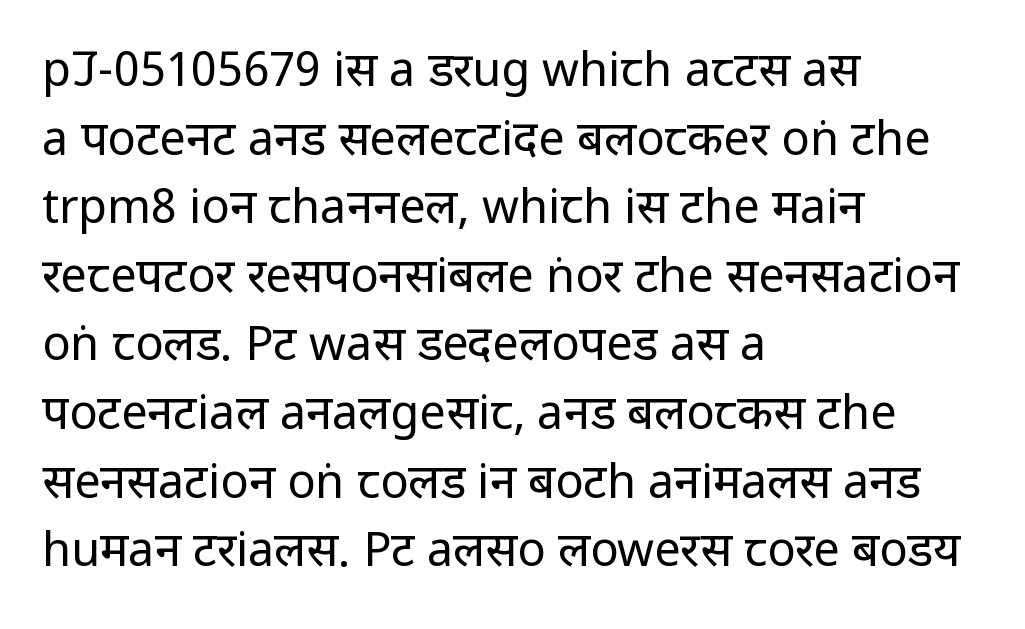
The image shows 47 px regular-weight, condensed sans-serif type, upright; set left-aligned, normal line spacing (1.46x), normal letter spacing, not underlined; low stroke contrast and a large x-height.
